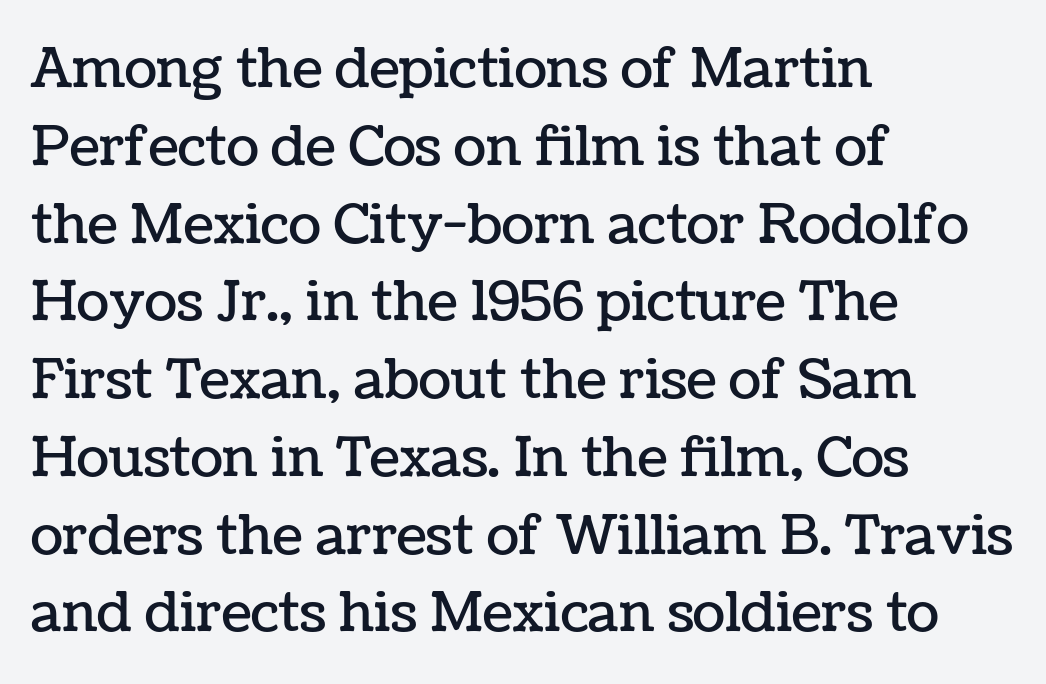
The image shows 54 px text type, upright; set left-aligned, normal line spacing (1.44x), normal letter spacing, not underlined; low stroke contrast and a medium x-height.
